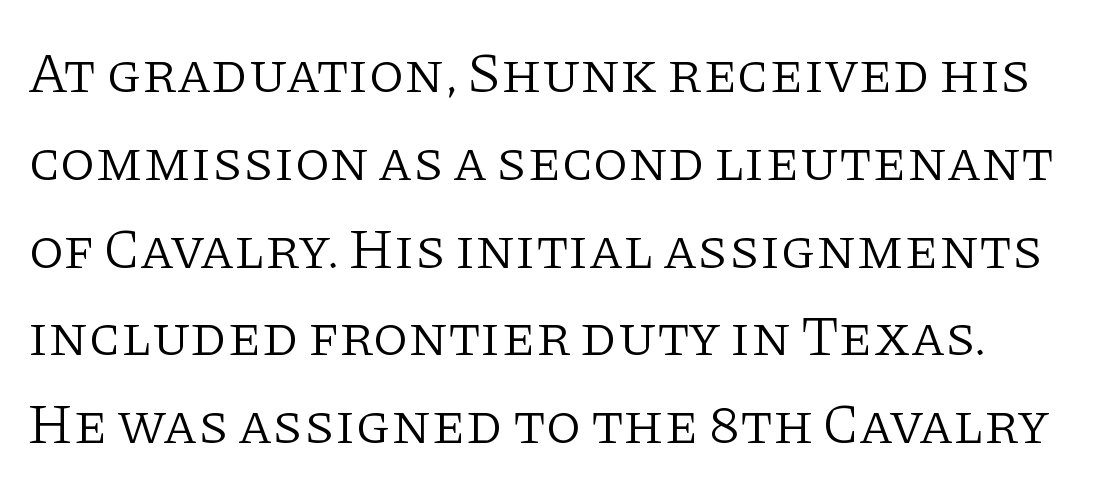
{"serif": "yes", "italic": "no", "bold": "no", "weight": "light", "width": "normal", "stroke_contrast": "low", "x_height": "large", "monospaced": "no", "underline": "no", "line_spacing": "normal", "line_spacing_ratio": 1.54, "letter_spacing": "normal", "letter_spacing_em": 0.0, "glyph_px": 57}
